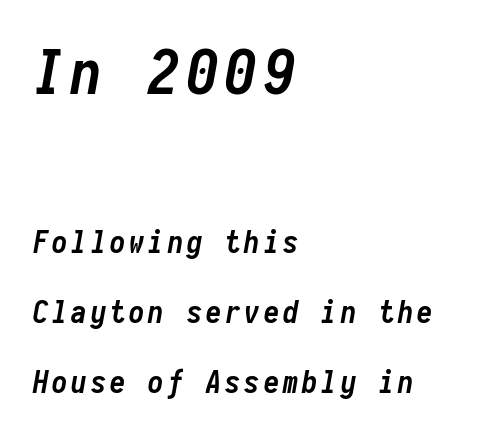
Q: Is the text bold? A: Yes.
Q: Is the text italic (slanted)? A: Yes, it leans right by about 10 degrees.
Q: Is the text underlined? A: No.
Q: How is the paragraph aligned? A: Left-aligned.
Q: Is the spacing between lines tight, normal or loose? A: Loose.
Q: Which block of text is set in a larger size, the first (top) or the second (bottom)? A: The first (top) one.
Q: Width (condensed, normal, or wide)? A: Condensed.
Q: Stroke contrast? A: Low.
Q: x-height? A: Medium.
Q: Monospaced? A: Yes.
